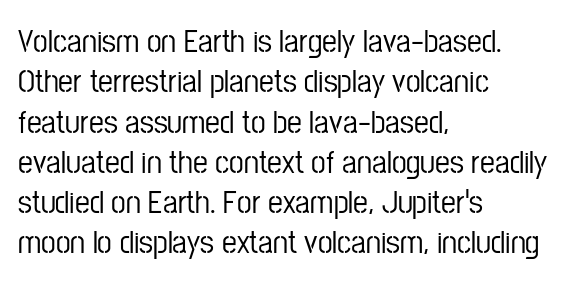
{"serif": "no", "italic": "no", "width": "condensed", "stroke_contrast": "low", "x_height": "medium", "monospaced": "no", "underline": "no", "align": "left", "line_spacing_ratio": 1.22, "letter_spacing": "normal", "letter_spacing_em": 0.0, "glyph_px": 33}
